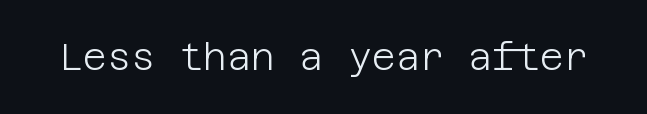
The image shows 37 px light sans-serif type, upright; set normal letter spacing, not underlined; low stroke contrast and a large x-height.
